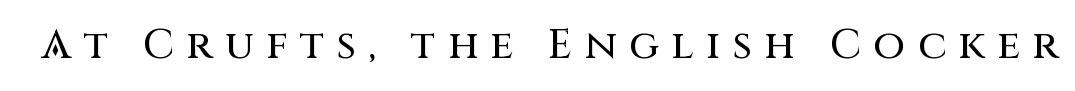
The image shows 41 px sans-serif type, upright; set unusually wide letter spacing (+0.3 em), not underlined; medium stroke contrast and a large x-height.
